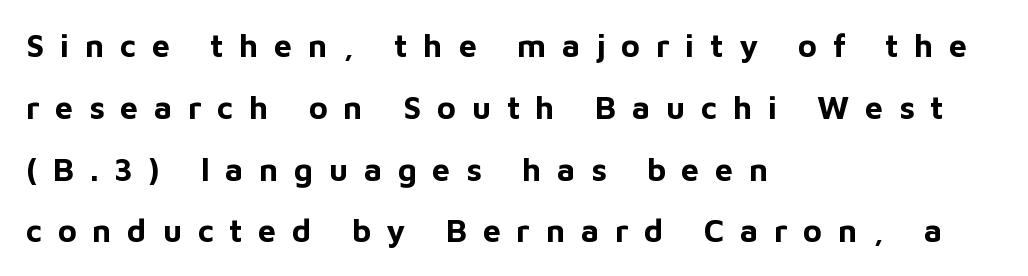
A typesetter would call this proportional, since set widths differ per character. The foot of each line stays bare and open. Nope, not italic — everything's standing straight. This rendering employs a face without finishing strokes, i.e., a sans-serif. The line-height multiplier appears high, well above default. Does extra space separate the letters? Yes, quite a lot of it.
